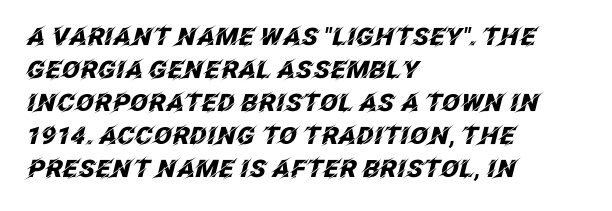
Letters rest on an invisible, unmarked baseline. The lettering tilts uniformly, giving the passage an italic look. Stroke thickness is high; the sample reads as a true bold. One-word summary of the alignment: left. Regarding leading, the lines here are spaced in the standard way.
